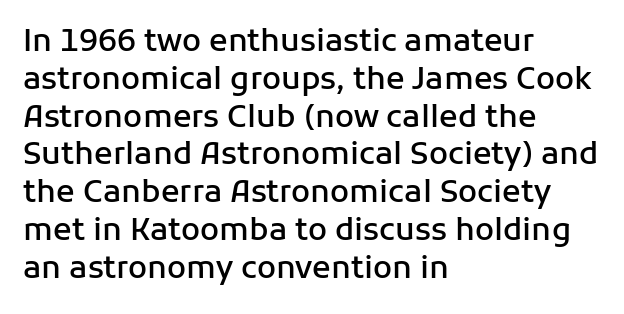
Rendered with straight, roman letterforms. This sample has the flowing, uneven cadence of proportional lettering. Note: no serifs on the glyphs. The rendering uses a semibold face; strokes are thickened but not to full bold. You could call the tracking neutral — neither tight nor loose.
